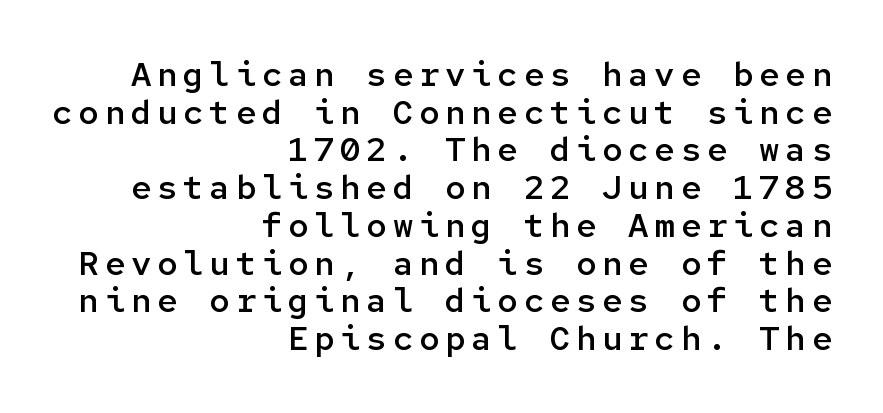
{"serif": "no", "italic": "no", "bold": "semi", "weight": "semibold", "width": "normal", "stroke_contrast": "low", "x_height": "medium", "monospaced": "yes", "underline": "no", "align": "right", "line_spacing": "tight", "line_spacing_ratio": 1.11, "glyph_px": 34}
